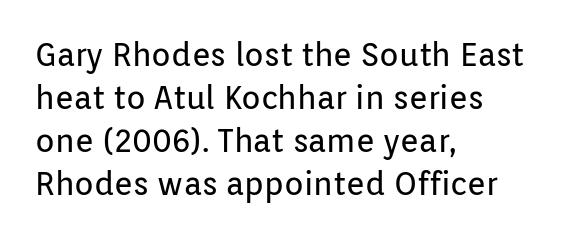
Are there feet on the stems? There aren't — it's a sans. How would I describe the line gaps? Plain and ordinary. This sample uses an upright cut, with every glyph sitting square on the baseline. Does extra space separate the letters? No, they use regular spacing. This sample has the flowing, uneven cadence of proportional lettering.
